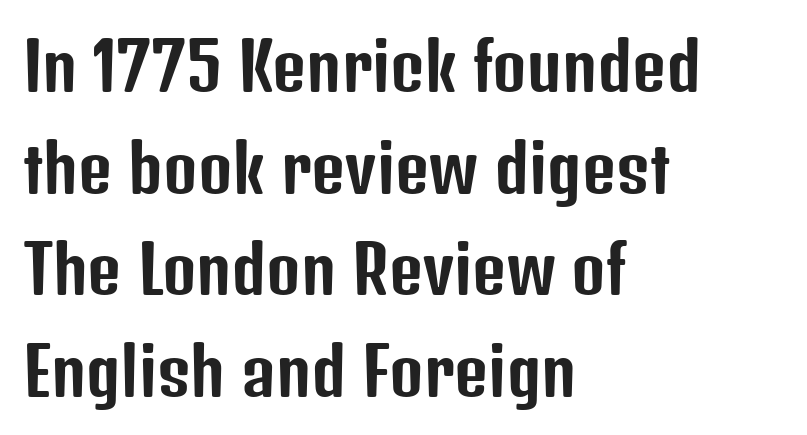
{"serif": "no", "italic": "no", "width": "condensed", "stroke_contrast": "low", "x_height": "medium", "monospaced": "no", "underline": "no", "align": "left", "line_spacing": "normal", "line_spacing_ratio": 1.54, "letter_spacing": "normal", "letter_spacing_em": 0.0, "glyph_px": 66}
